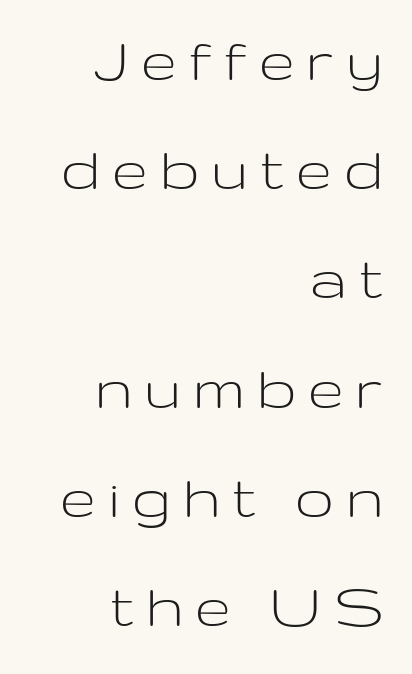
{"serif": "no", "italic": "no", "bold": "no", "weight": "light", "width": "wide", "stroke_contrast": "low", "x_height": "medium", "monospaced": "no", "underline": "no", "align": "right", "line_spacing": "normal", "line_spacing_ratio": 1.63, "letter_spacing": "wide", "letter_spacing_em": 0.21, "glyph_px": 67}
